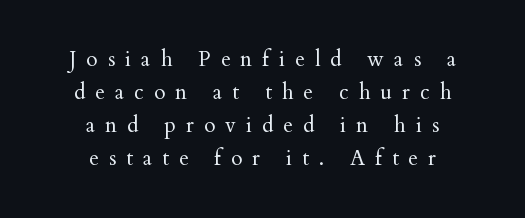
The image shows 21 px text type, upright; set centered, normal line spacing (1.57x), unusually wide letter spacing (+0.48 em), not underlined.
